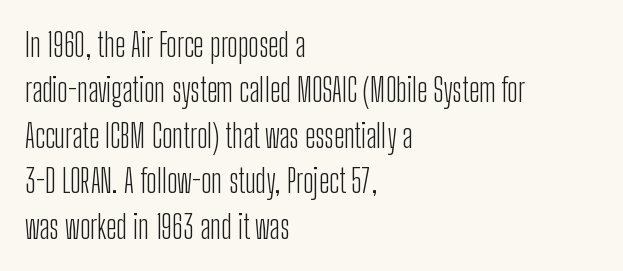
{"serif": "no", "italic": "no", "bold": "no", "weight": "light", "width": "condensed", "stroke_contrast": "low", "x_height": "medium", "monospaced": "no", "underline": "no", "align": "left", "line_spacing": "normal", "line_spacing_ratio": 1.42, "letter_spacing": "normal", "letter_spacing_em": 0.0, "glyph_px": 32}
